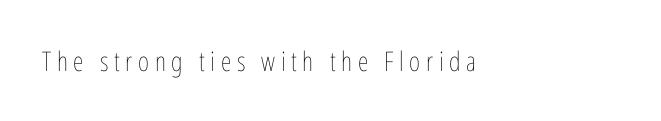
The image shows 27 px text type, upright; set unusually wide letter spacing (+0.21 em), not underlined.
